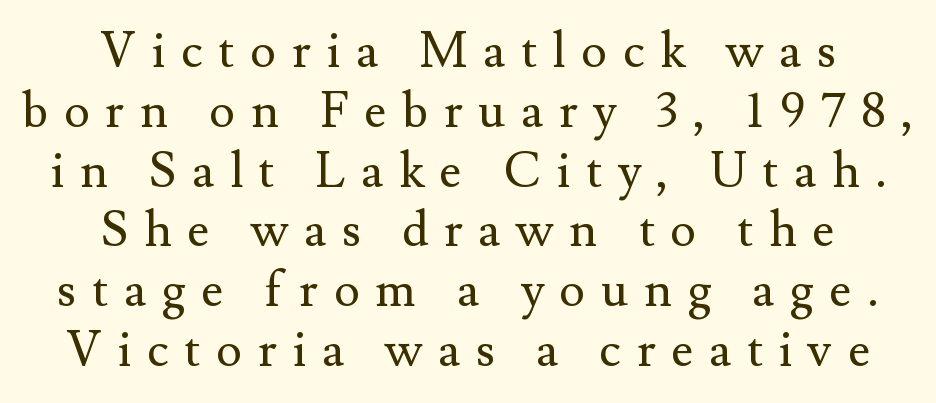
Is this a heavy cut? Hardly; it is regular or lighter. The gap between lines stays unmarked. Tracking here is generous; glyphs stand well apart from one another. What kind of face is this? One with serifs. You can tell it's not italic because the verticals are truly vertical. This sample is center-justified, so both line endings float freely.
